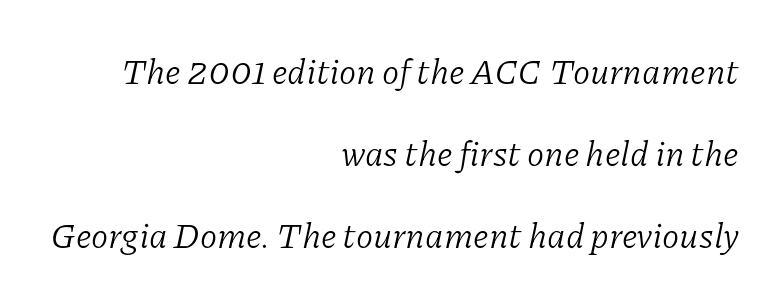
Q: Is the text bold? A: No.
Q: Is the text italic (slanted)? A: Yes, it leans right by about 11 degrees.
Q: Is the typeface a serif or a sans-serif typeface? A: Serif.
Q: Is the text underlined? A: No.
Q: How is the paragraph aligned? A: Right-aligned.
Q: Is the spacing between letters normal or unusually wide? A: Normal.
Q: Is the spacing between lines tight, normal or loose? A: Loose.
Q: Width (condensed, normal, or wide)? A: Normal.
Q: Stroke contrast? A: Low.
Q: x-height? A: Medium.
Q: Monospaced? A: No.
